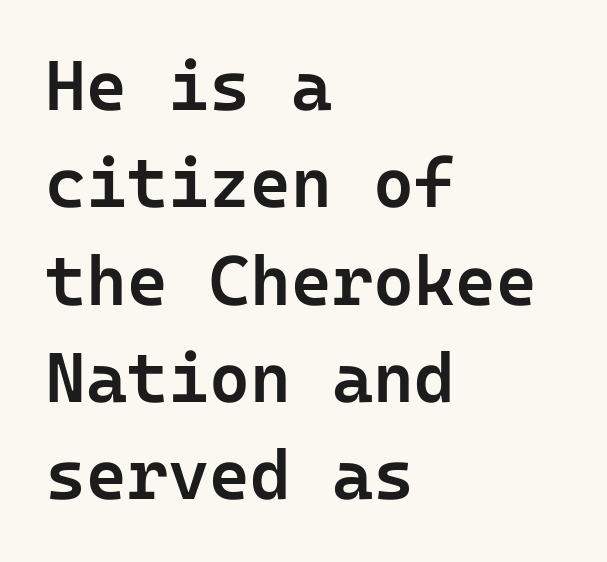
The image shows 70 px semibold sans-serif type, upright; set left-aligned, normal line spacing (1.39x), normal letter spacing, not underlined; low stroke contrast and a medium x-height.
